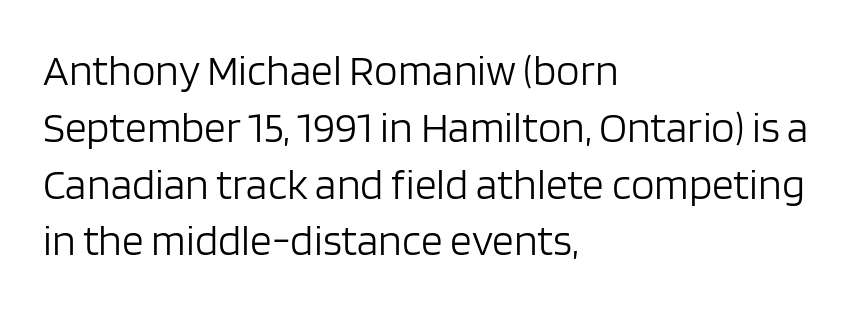
The image shows 43 px light sans-serif type, upright; set left-aligned, normal line spacing (1.32x), normal letter spacing, not underlined; low stroke contrast and a large x-height.
